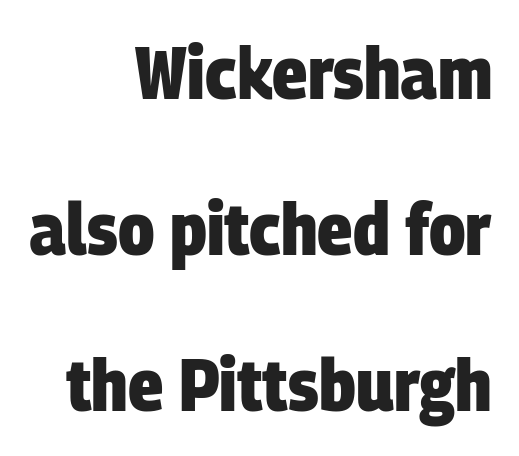
{"serif": "no", "bold": "yes", "weight": "heavy", "width": "condensed", "stroke_contrast": "low", "x_height": "large", "monospaced": "no", "underline": "no", "align": "right", "line_spacing": "loose", "line_spacing_ratio": 2.11, "letter_spacing": "normal", "letter_spacing_em": 0.0, "glyph_px": 74}
